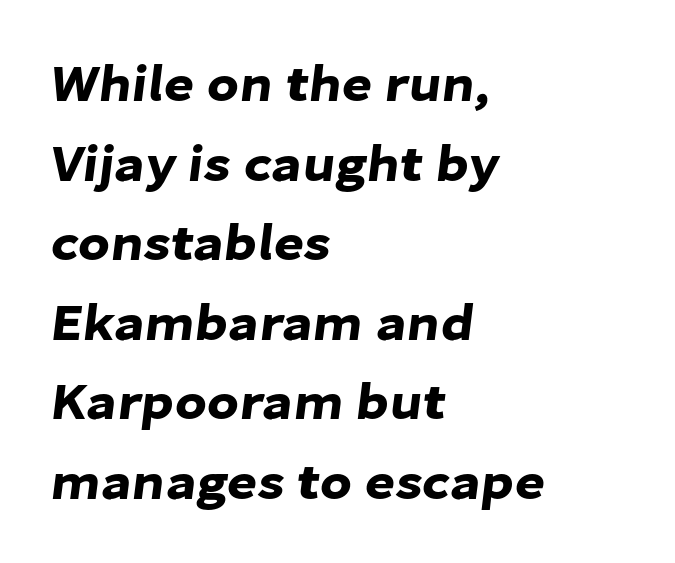
{"serif": "no", "width": "normal", "stroke_contrast": "low", "x_height": "medium", "monospaced": "no", "underline": "no", "align": "left", "line_spacing": "normal", "line_spacing_ratio": 1.53, "letter_spacing": "normal", "letter_spacing_em": 0.0, "glyph_px": 52}
